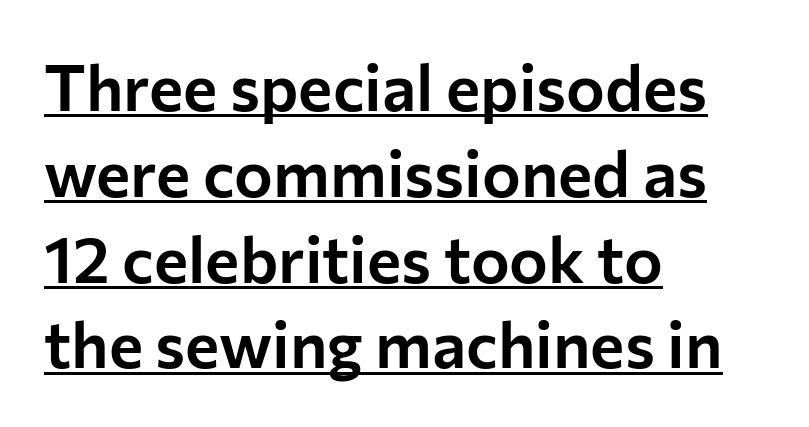
The image shows 65 px sans-serif type, upright; set left-aligned, normal line spacing (1.32x), normal letter spacing, underlined; low stroke contrast and a medium x-height.
